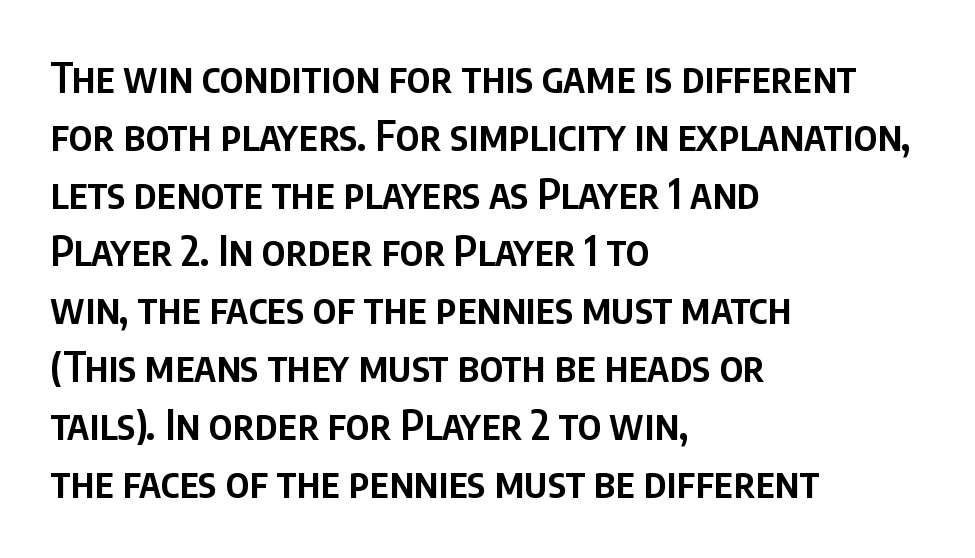
{"serif": "no", "italic": "no", "bold": "semi", "weight": "semibold", "width": "condensed", "stroke_contrast": "low", "x_height": "large", "monospaced": "no", "underline": "no", "align": "left", "line_spacing": "normal", "line_spacing_ratio": 1.41, "letter_spacing": "normal", "letter_spacing_em": 0.0, "glyph_px": 41}
